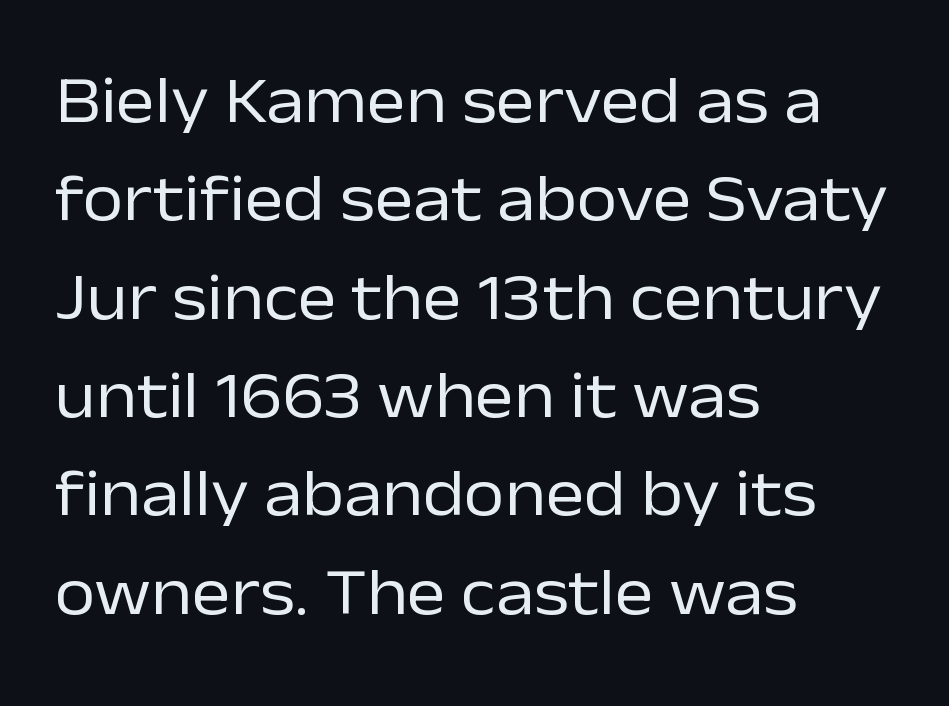
The image shows 66 px regular-weight sans-serif type, upright; set left-aligned, normal line spacing (1.49x), normal letter spacing, not underlined; low stroke contrast and a medium x-height.
